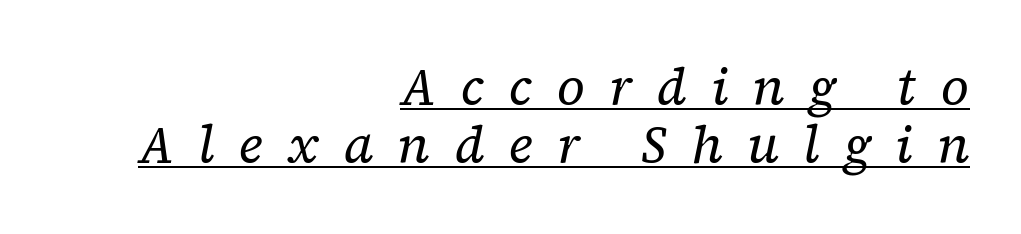
Do the characters align in a grid? No, the font is proportional. You can see a thin bar hugging the bottom of the glyphs. The lines in this sample share a right terminus and differ only in where they begin. You could only call the tracking loose — the letters float apart. The rendering shows small feet on the letterforms — a serif design.
